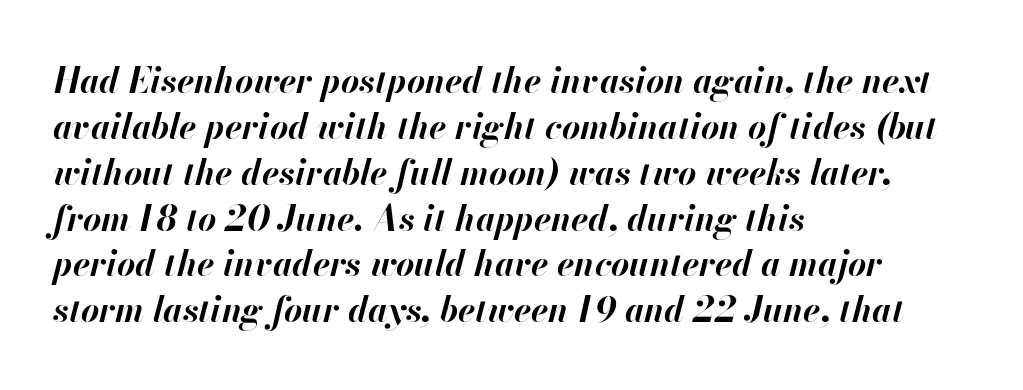
{"italic": "yes", "lean": "right", "slant_degrees": 13, "bold": "yes", "weight": "bold", "width": "normal", "stroke_contrast": "high", "x_height": "small", "monospaced": "no", "underline": "no", "align": "left", "line_spacing": "normal", "line_spacing_ratio": 1.31, "letter_spacing": "normal", "letter_spacing_em": 0.0, "glyph_px": 35}
